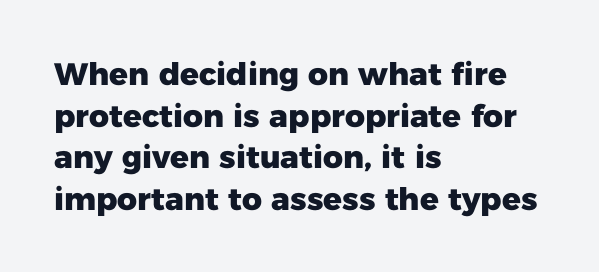
Q: Is the text bold? A: Yes.
Q: Is the text italic (slanted)? A: No, it is upright.
Q: Is the typeface a serif or a sans-serif typeface? A: Sans-serif.
Q: Is the text underlined? A: No.
Q: How is the paragraph aligned? A: Left-aligned.
Q: Is the spacing between letters normal or unusually wide? A: Normal.
Q: Is the spacing between lines tight, normal or loose? A: Normal.
Q: Width (condensed, normal, or wide)? A: Normal.
Q: Stroke contrast? A: Low.
Q: x-height? A: Medium.
Q: Monospaced? A: No.
